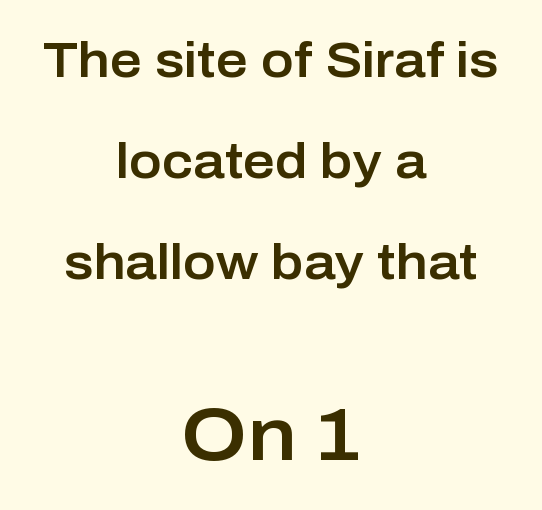
The image shows 74 px sans-serif type, upright; set centered, loose line spacing (2.06x), normal letter spacing, not underlined; the second (bottom) block is 1.51x larger; low stroke contrast and a medium x-height.
